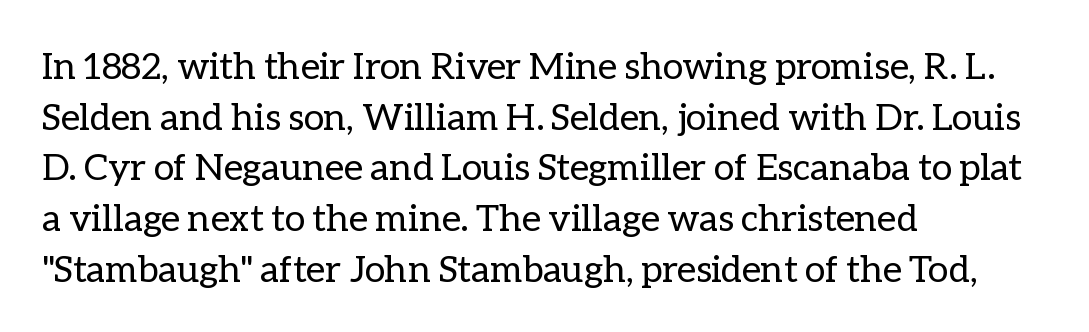
The image shows 37 px regular-weight type, upright; set left-aligned, normal line spacing (1.37x), normal letter spacing, not underlined; low stroke contrast and a medium x-height.
